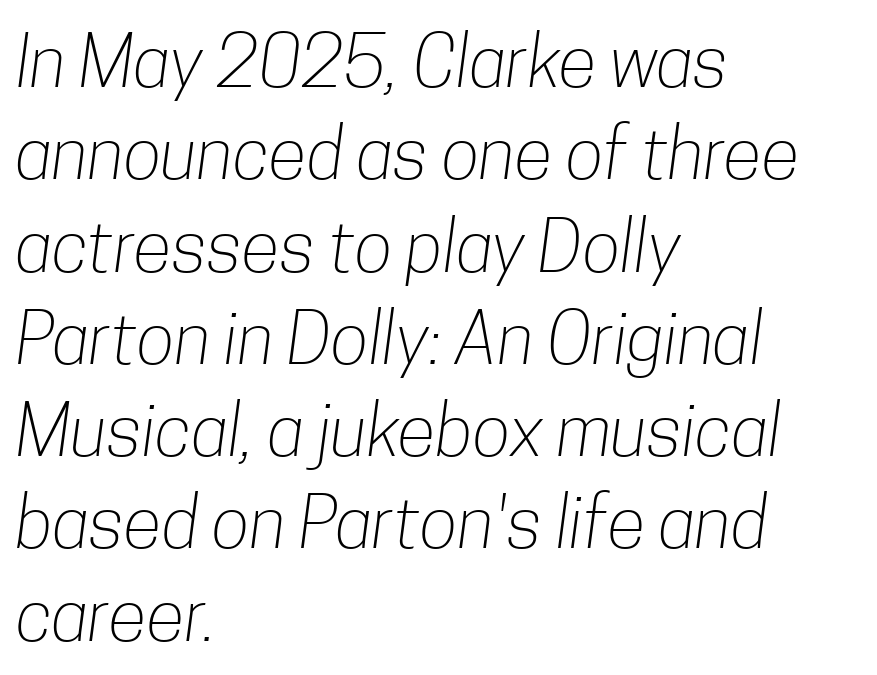
A typesetter would label this face a sans. The line texture is even and compact thanks to regular tracking. The text block is weighted toward the left margin, trailing off unevenly rightward. This reads as an unemphasized weight, regular at the heaviest. Compared with typical paragraphs, the rows here are spaced about the same.
